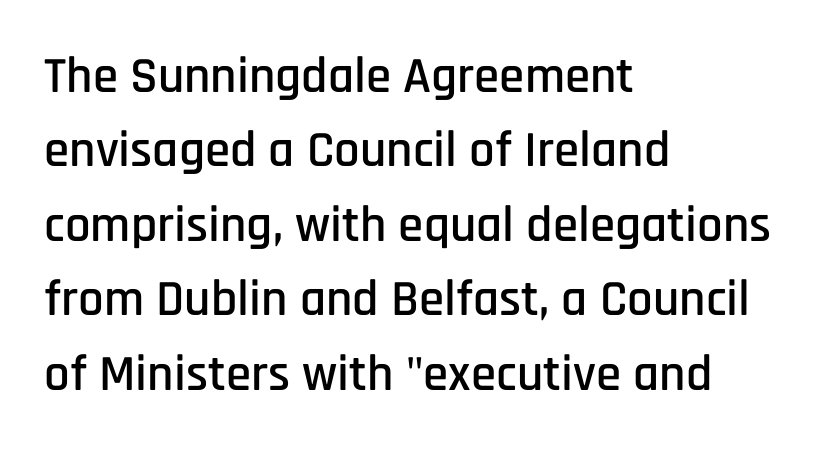
The image shows 51 px condensed sans-serif type, upright; set left-aligned, normal line spacing (1.46x), normal letter spacing, not underlined; low stroke contrast and a large x-height.
